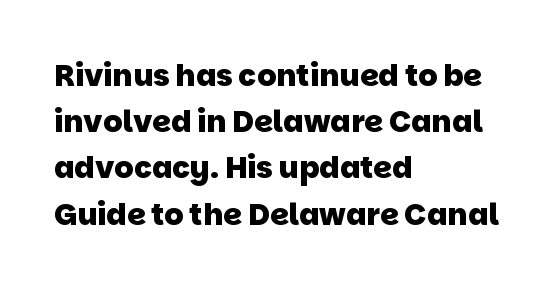
{"serif": "no", "bold": "yes", "weight": "heavy", "width": "normal", "stroke_contrast": "low", "x_height": "large", "monospaced": "no", "underline": "no", "align": "left", "line_spacing": "normal", "line_spacing_ratio": 1.54, "letter_spacing": "normal", "letter_spacing_em": 0.0, "glyph_px": 30}
